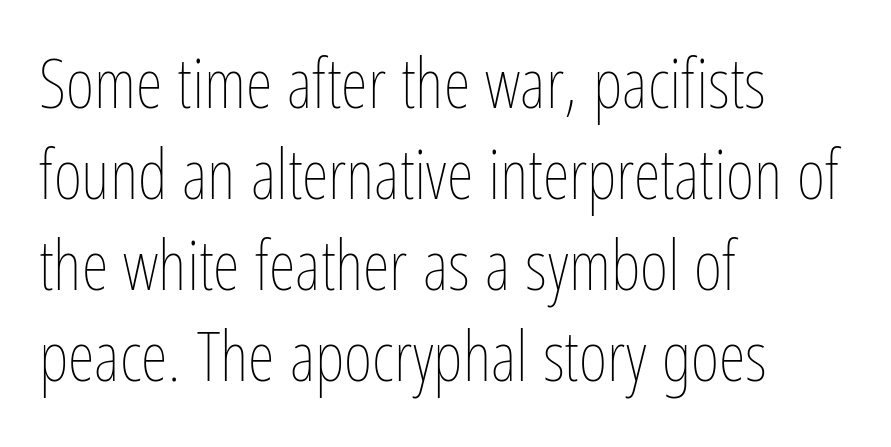
The image shows 69 px thin, condensed type, upright; set left-aligned, normal line spacing (1.32x), normal letter spacing, not underlined; low stroke contrast and a medium x-height.
